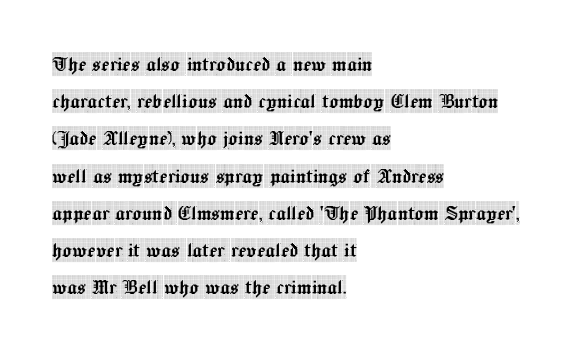
{"italic": "no", "underline": "no", "align": "left", "line_spacing": "normal", "line_spacing_ratio": 1.55, "letter_spacing": "normal", "letter_spacing_em": 0.0, "glyph_px": 24}
